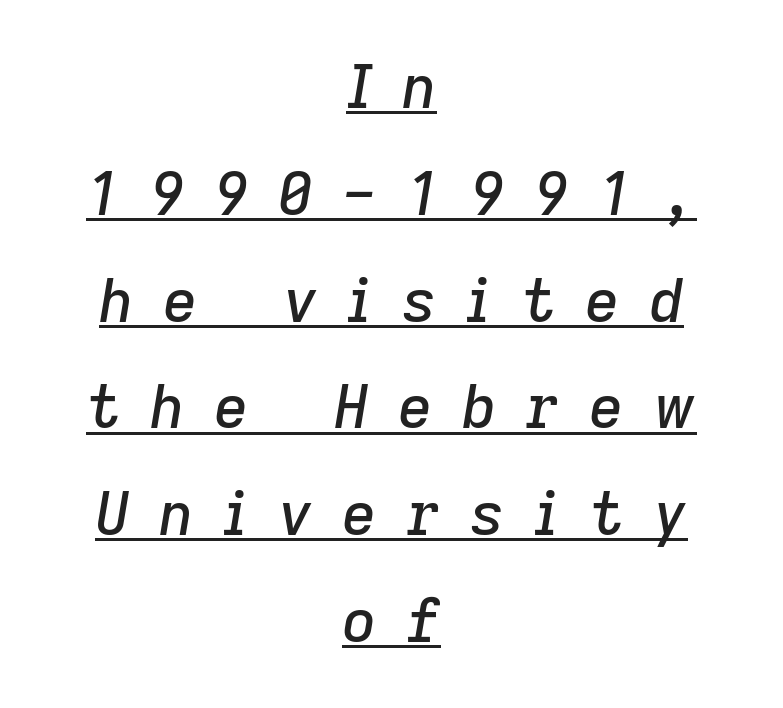
Q: Is the text italic (slanted)? A: Yes, it leans right by about 9 degrees.
Q: Is the text underlined? A: Yes.
Q: How is the paragraph aligned? A: Centered.
Q: Is the spacing between letters normal or unusually wide? A: Unusually wide.
Q: Width (condensed, normal, or wide)? A: Normal.
Q: Stroke contrast? A: Low.
Q: x-height? A: Medium.
Q: Monospaced? A: No.
